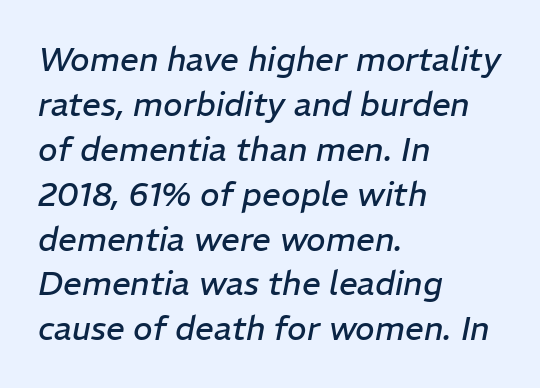
{"italic": "yes", "lean": "right", "slant_degrees": 11, "bold": "no", "weight": "regular", "width": "normal", "stroke_contrast": "low", "x_height": "medium", "monospaced": "no", "underline": "no", "align": "left", "line_spacing": "normal", "line_spacing_ratio": 1.36, "letter_spacing": "normal", "letter_spacing_em": 0.0, "glyph_px": 33}
